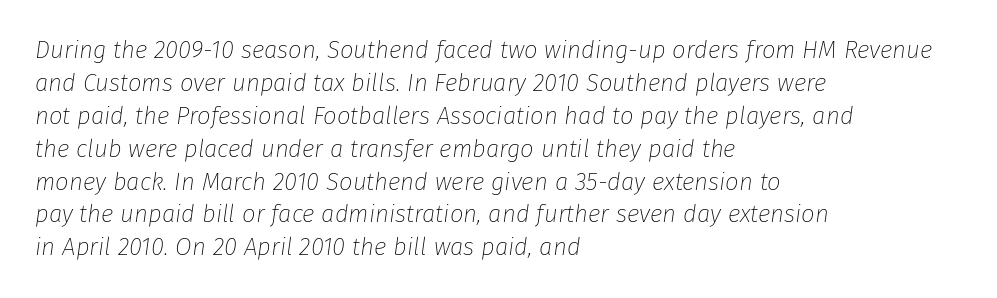
{"italic": "yes", "lean": "right", "slant_degrees": 8, "bold": "no", "underline": "no", "align": "left", "line_spacing": "normal", "line_spacing_ratio": 1.37, "letter_spacing": "normal", "letter_spacing_em": 0.0, "glyph_px": 24}
